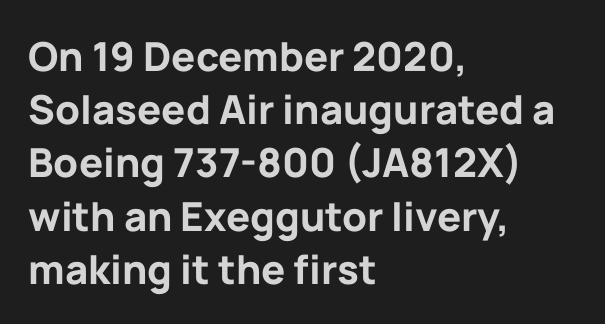
The image shows 40 px bold sans-serif type, upright; set left-aligned, normal line spacing (1.33x), normal letter spacing, not underlined; low stroke contrast and a medium x-height.
